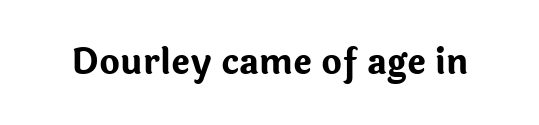
The image shows 35 px bold sans-serif type, upright; set normal letter spacing, not underlined; low stroke contrast and a medium x-height.
